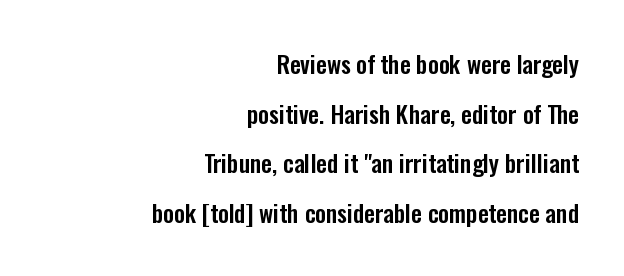
{"italic": "no", "underline": "no", "align": "right", "line_spacing": "loose", "line_spacing_ratio": 2.07, "letter_spacing": "normal", "letter_spacing_em": 0.0, "glyph_px": 24}
